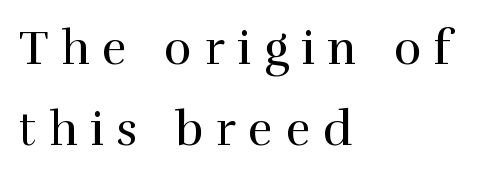
{"serif": "yes", "italic": "no", "bold": "no", "weight": "regular", "width": "normal", "stroke_contrast": "high", "x_height": "medium", "monospaced": "no", "underline": "no", "align": "left", "line_spacing_ratio": 1.73, "letter_spacing": "wide", "letter_spacing_em": 0.27, "glyph_px": 47}
